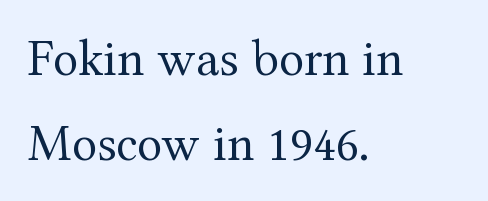
Q: Is the text bold? A: No.
Q: Is the text italic (slanted)? A: No, it is upright.
Q: Is the typeface a serif or a sans-serif typeface? A: Serif.
Q: Is the text underlined? A: No.
Q: How is the paragraph aligned? A: Left-aligned.
Q: Is the spacing between letters normal or unusually wide? A: Normal.
Q: Is the spacing between lines tight, normal or loose? A: Normal.
Q: Width (condensed, normal, or wide)? A: Normal.
Q: Stroke contrast? A: Medium.
Q: x-height? A: Medium.
Q: Monospaced? A: No.
